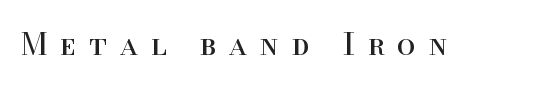
The image shows 30 px regular-weight serif type, upright; set unusually wide letter spacing (+0.43 em), not underlined; high stroke contrast and a small x-height.
